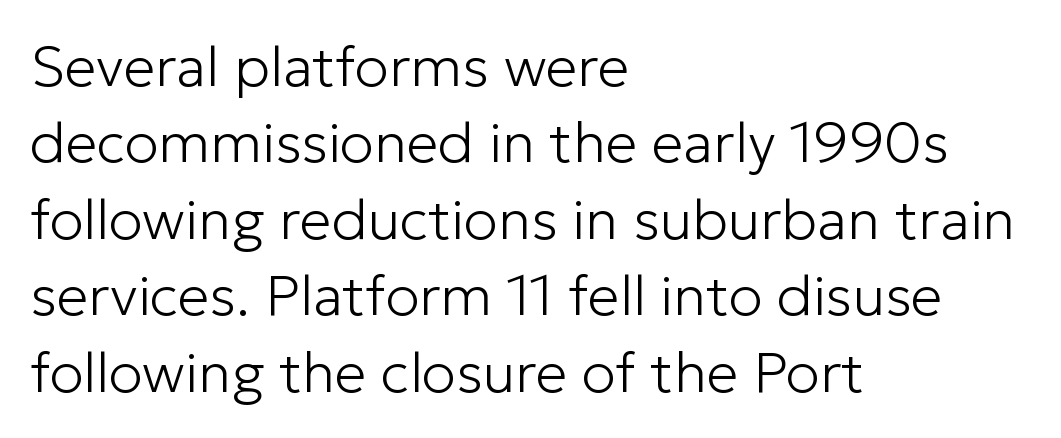
Standard letterfit; no display-style spreading of the glyphs. Every character sits straight up, as roman type does. Normally led — the rows are evenly, conventionally spaced. The text was rendered using a sans face with plain stroke endings.
